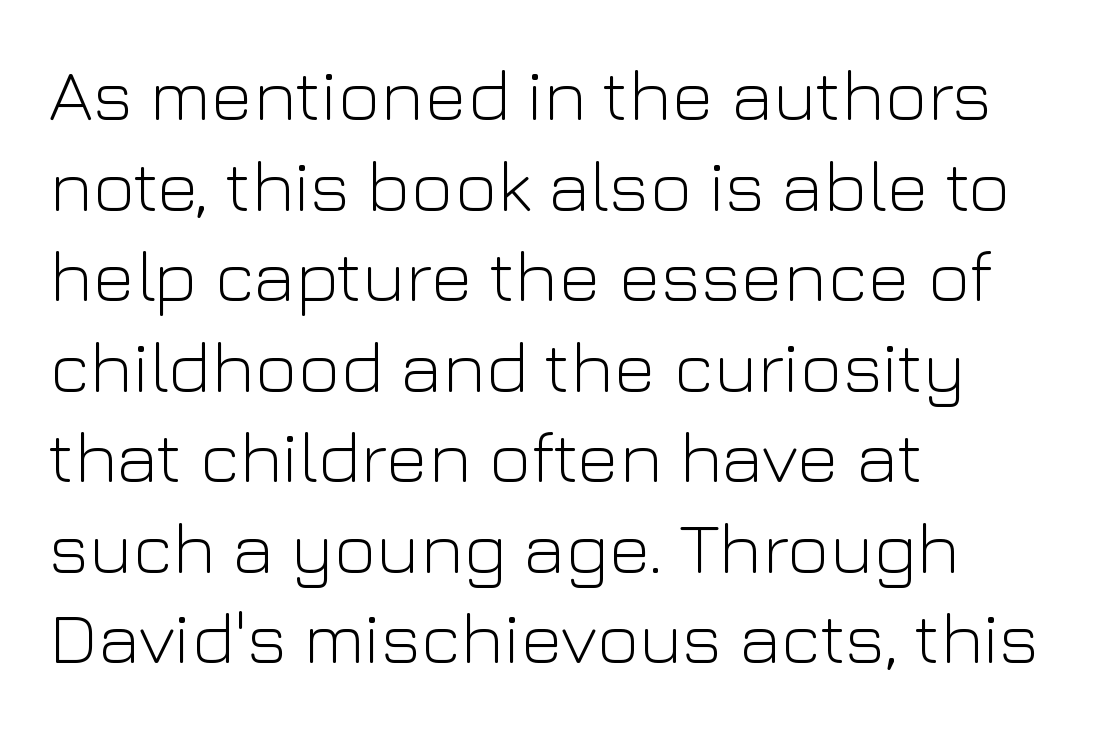
The letters stand upright; this is a roman face. Grotesque or geometric, the face here clearly has no serifs. The letterforms sit at book weight or below. If you drew a ruler down the left edge, every line would touch it.
